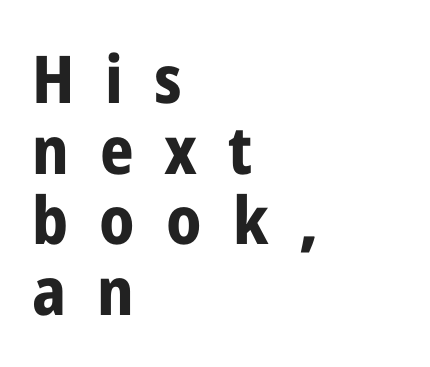
When letters stand straight like this, we call the style roman or upright. These lines are rendered in a variable-pitch font. You could barely slide anything between these rows. Every letter is thick-stroked: bold, no question. All the whitespace from short lines collects on the right.
